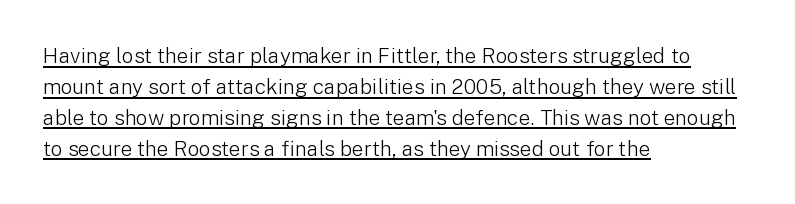
{"italic": "no", "bold": "no", "underline": "yes", "align": "left", "line_spacing": "normal", "line_spacing_ratio": 1.47, "letter_spacing": "normal", "letter_spacing_em": 0.0, "glyph_px": 21}
